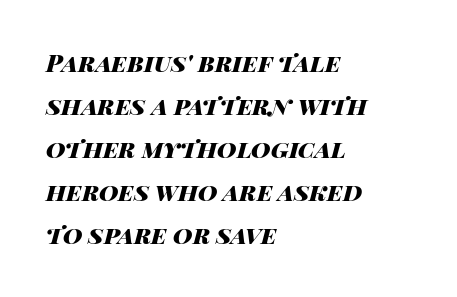
These lines stack with their left ends in a neat column. The space directly below the letters is spotless. What stands out about the letter spacing? Nothing — it is the standard amount. This is heavy type, rendered in bold.
